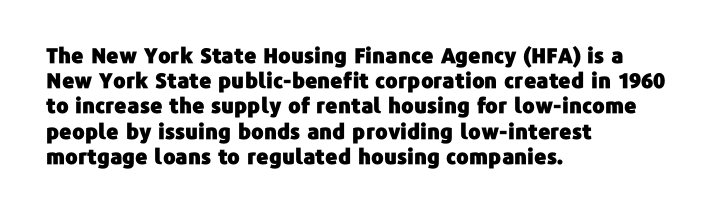
Posture: straight, roman, zero tilt. A clean baseline with only descenders dipping below it. Does the copy run flush right? No — it runs flush left. Tracking value appears to be zero — textbook default spacing.
